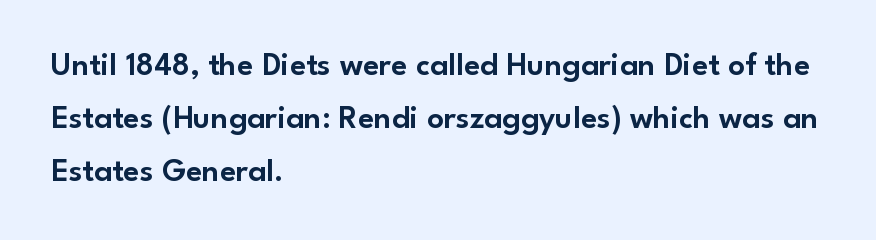
Q: Is the text italic (slanted)? A: No, it is upright.
Q: Is the typeface a serif or a sans-serif typeface? A: Sans-serif.
Q: Is the text underlined? A: No.
Q: How is the paragraph aligned? A: Left-aligned.
Q: Is the spacing between letters normal or unusually wide? A: Normal.
Q: Is the spacing between lines tight, normal or loose? A: Normal.
Q: Width (condensed, normal, or wide)? A: Normal.
Q: Stroke contrast? A: Low.
Q: x-height? A: Small.
Q: Monospaced? A: No.
